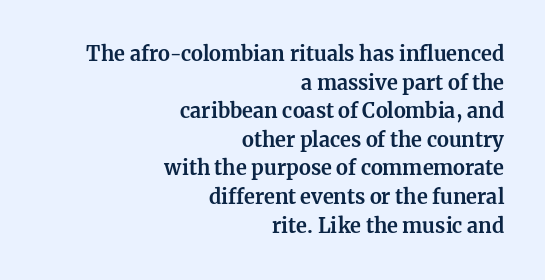
{"italic": "no", "bold": "yes", "underline": "no", "align": "right", "line_spacing": "normal", "line_spacing_ratio": 1.43, "letter_spacing": "normal", "letter_spacing_em": 0.0, "glyph_px": 20}
